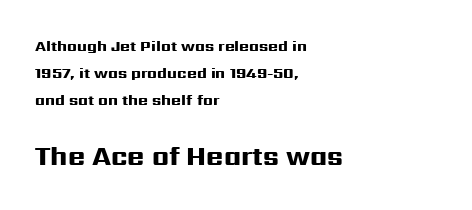
The image shows 26 px bold type, upright; set left-aligned, line spacing 1.8x, normal letter spacing, not underlined; the second (bottom) block is 1.73x larger.
